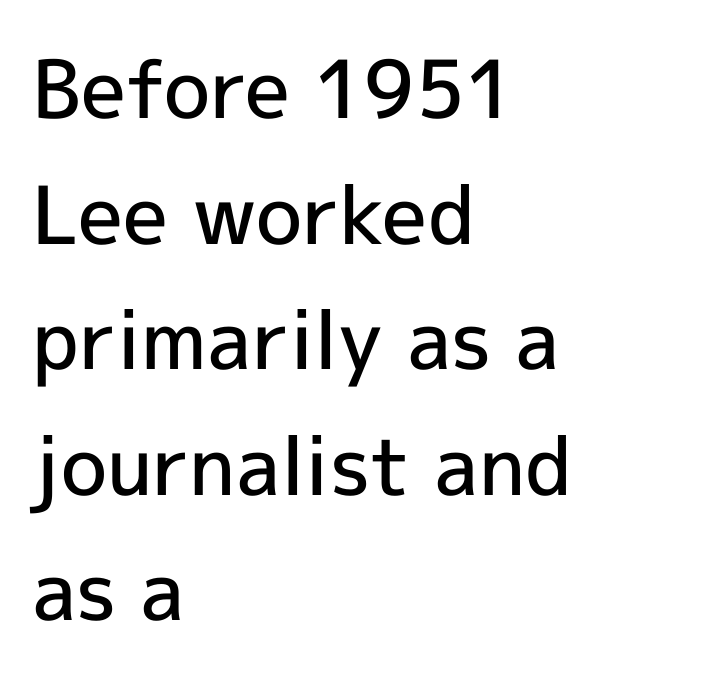
The image shows 80 px semibold sans-serif type, upright; set left-aligned, normal line spacing (1.57x), normal letter spacing, not underlined; a medium x-height.
